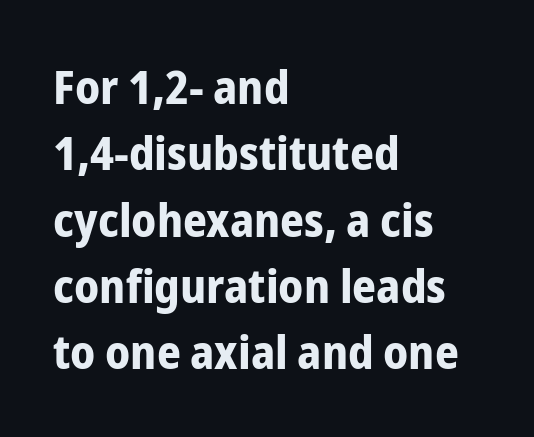
Q: Is the text bold? A: Yes.
Q: Is the text italic (slanted)? A: No, it is upright.
Q: Is the typeface a serif or a sans-serif typeface? A: Sans-serif.
Q: Is the text underlined? A: No.
Q: How is the paragraph aligned? A: Left-aligned.
Q: Is the spacing between letters normal or unusually wide? A: Normal.
Q: Is the spacing between lines tight, normal or loose? A: Normal.
Q: Width (condensed, normal, or wide)? A: Condensed.
Q: Stroke contrast? A: Low.
Q: x-height? A: Medium.
Q: Monospaced? A: No.
